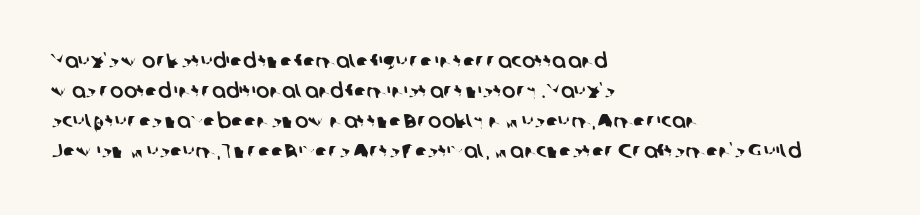
{"underline": "no", "align": "left", "line_spacing": "normal", "line_spacing_ratio": 1.5, "letter_spacing": "normal", "letter_spacing_em": 0.0, "glyph_px": 20}
